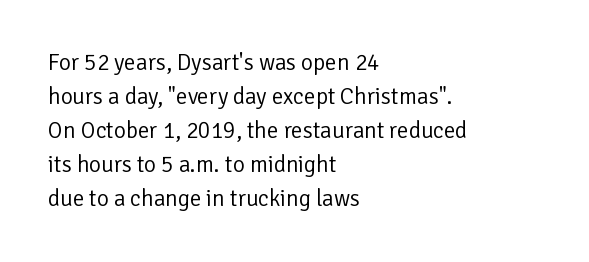
{"italic": "no", "bold": "no", "underline": "no", "align": "left", "line_spacing": "normal", "line_spacing_ratio": 1.48, "letter_spacing": "normal", "letter_spacing_em": 0.0, "glyph_px": 23}
